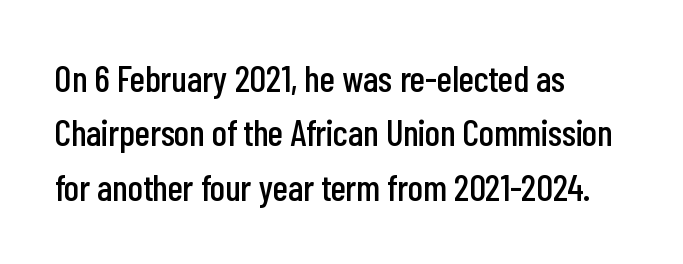
{"serif": "no", "italic": "no", "width": "condensed", "stroke_contrast": "low", "x_height": "medium", "monospaced": "no", "underline": "no", "align": "left", "line_spacing": "normal", "line_spacing_ratio": 1.47, "letter_spacing": "normal", "letter_spacing_em": 0.0, "glyph_px": 37}
